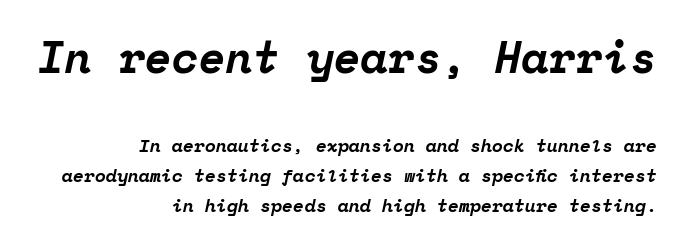
{"serif": "yes", "italic": "yes", "lean": "right", "slant_degrees": 12, "bold": "yes", "weight": "bold", "width": "normal", "stroke_contrast": "low", "x_height": "medium", "monospaced": "yes", "underline": "no", "align": "right", "line_spacing": "normal", "line_spacing_ratio": 1.66, "letter_spacing": "normal", "letter_spacing_em": 0.0, "larger_block": "first", "size_ratio": 2.44, "glyph_px": 44}
